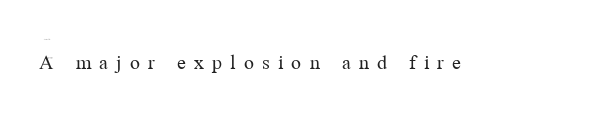
Q: Is the text bold? A: No.
Q: Is the text italic (slanted)? A: No, it is upright.
Q: Is the text underlined? A: No.
Q: Is the spacing between letters normal or unusually wide? A: Unusually wide.
